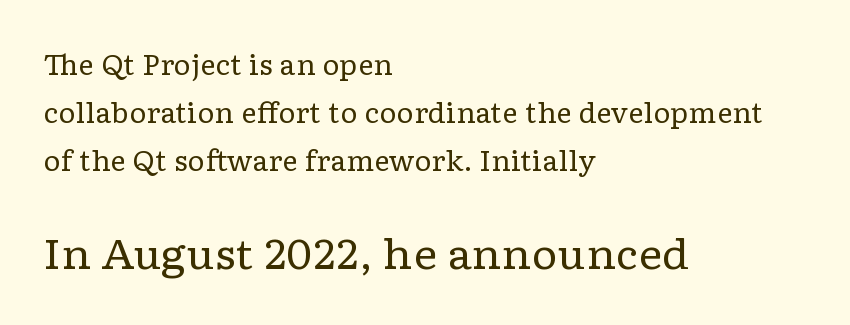
{"serif": "yes", "italic": "no", "bold": "no", "weight": "regular", "width": "wide", "stroke_contrast": "low", "x_height": "medium", "monospaced": "no", "underline": "no", "align": "left", "line_spacing_ratio": 1.78, "letter_spacing": "normal", "letter_spacing_em": 0.0, "larger_block": "second", "size_ratio": 1.52, "glyph_px": 41}
